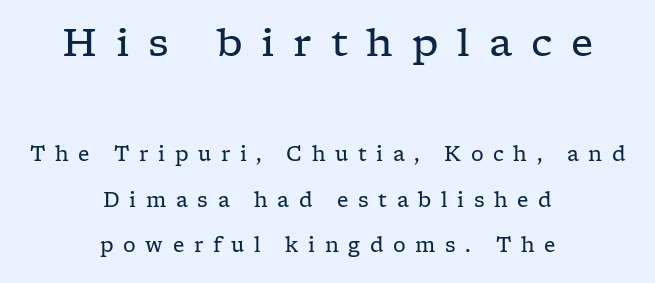
Q: Is the text bold? A: No.
Q: Is the text italic (slanted)? A: No, it is upright.
Q: Is the typeface a serif or a sans-serif typeface? A: Serif.
Q: Is the text underlined? A: No.
Q: How is the paragraph aligned? A: Centered.
Q: Is the spacing between letters normal or unusually wide? A: Unusually wide.
Q: Is the spacing between lines tight, normal or loose? A: Loose.
Q: Which block of text is set in a larger size, the first (top) or the second (bottom)? A: The first (top) one.
Q: Width (condensed, normal, or wide)? A: Wide.
Q: Stroke contrast? A: Low.
Q: x-height? A: Medium.
Q: Monospaced? A: No.
